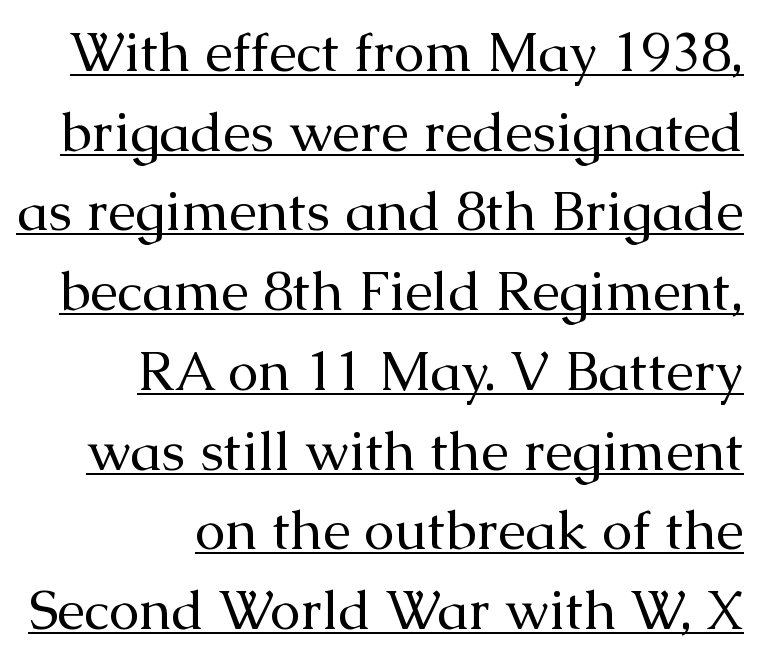
{"serif": "yes", "italic": "no", "bold": "no", "weight": "regular", "width": "normal", "stroke_contrast": "medium", "x_height": "medium", "monospaced": "no", "underline": "yes", "align": "right", "line_spacing": "normal", "line_spacing_ratio": 1.45, "letter_spacing": "normal", "letter_spacing_em": 0.0, "glyph_px": 55}
